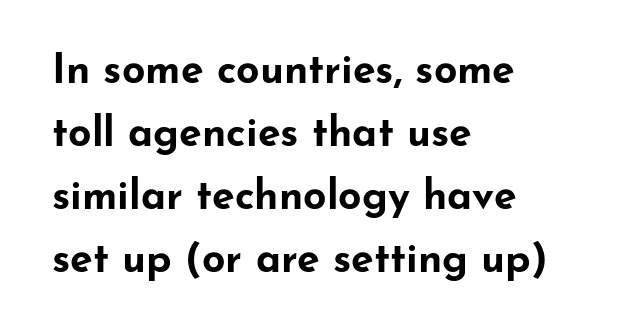
{"serif": "no", "italic": "no", "bold": "yes", "weight": "bold", "width": "wide", "stroke_contrast": "low", "x_height": "small", "monospaced": "no", "underline": "no", "align": "left", "line_spacing": "normal", "line_spacing_ratio": 1.54, "letter_spacing": "normal", "letter_spacing_em": 0.0, "glyph_px": 41}
